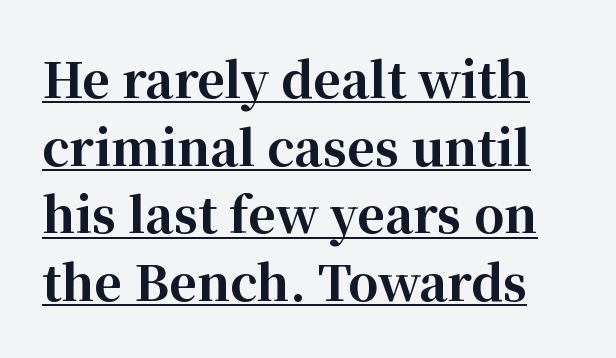
This rendering employs a face with finishing strokes, i.e., a serif. Typesetter's note: full bold, strokes at maximum text heaviness. Here the designer chose a conventional face with non-uniform glyph widths. Posture: vertical.
